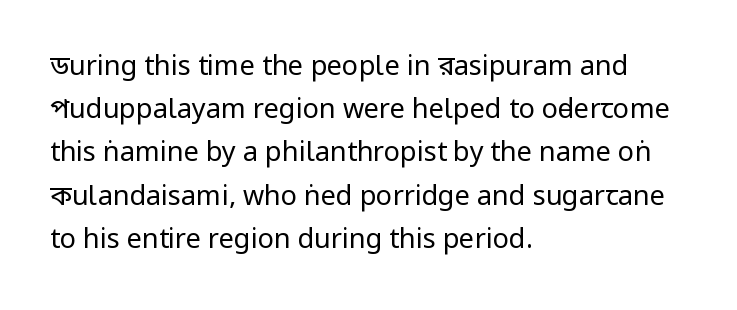
The image shows 27 px text type, upright; set left-aligned, normal line spacing (1.6x), normal letter spacing, not underlined.
